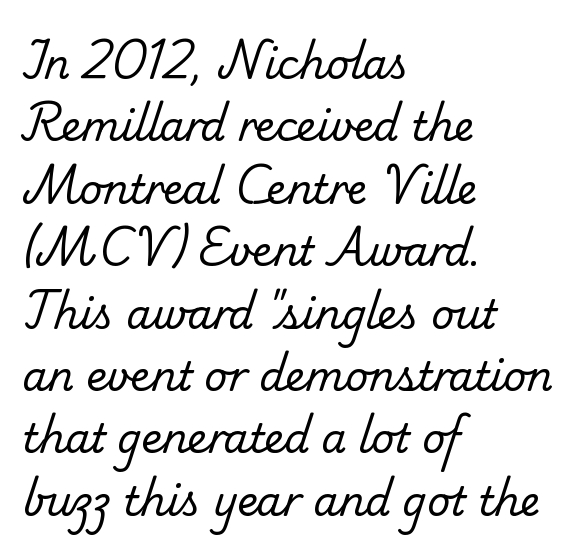
The image shows 40 px regular-weight serif type; set left-aligned, normal line spacing (1.56x), normal letter spacing, not underlined; low stroke contrast and a small x-height.
